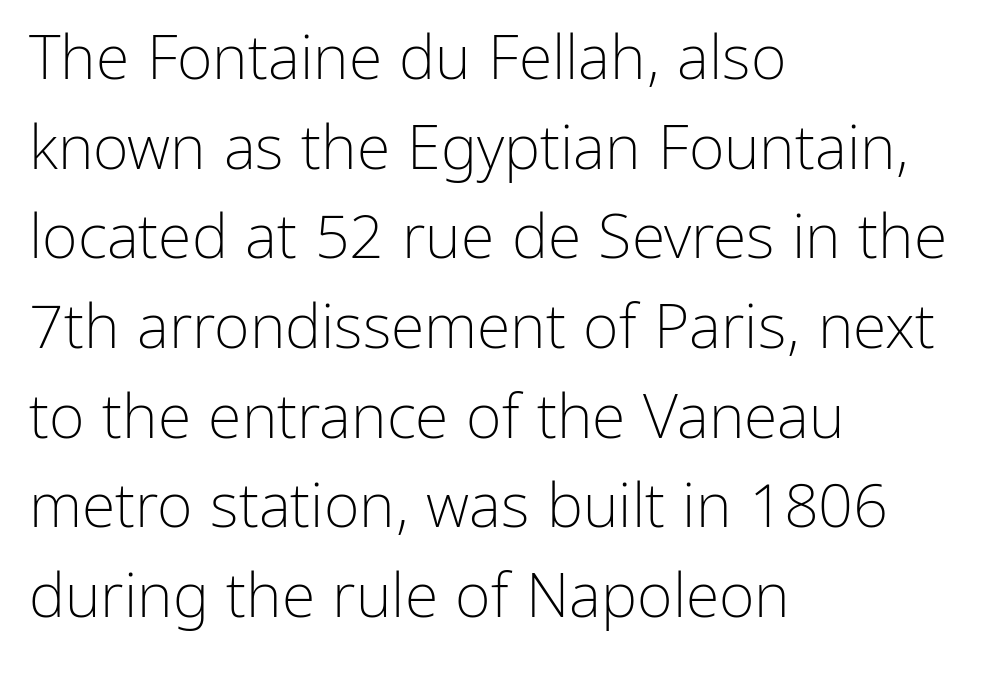
The image shows 61 px light sans-serif type, upright; set left-aligned, normal line spacing (1.47x), normal letter spacing, not underlined; low stroke contrast and a medium x-height.
